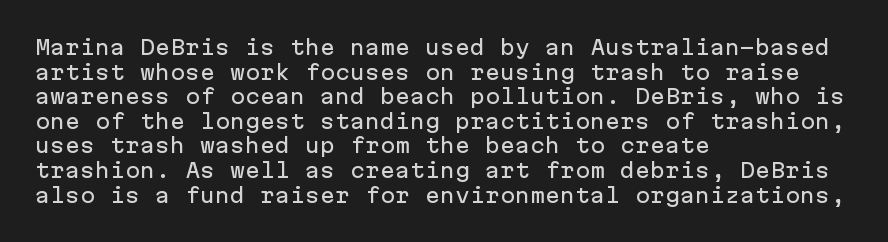
Here the glyphs are tracked normally, forming tight word shapes. The baseline area is clear. Ascenders rise straight up at ninety degrees. These lines stack with their left ends in a neat column.
